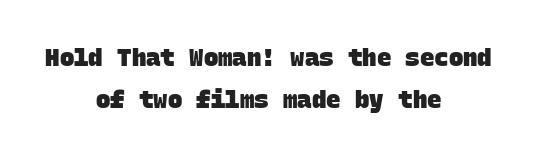
{"bold": "yes", "underline": "no", "align": "center", "line_spacing_ratio": 1.73, "letter_spacing": "normal", "letter_spacing_em": 0.0, "glyph_px": 24}
